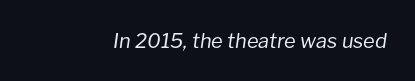
Type without underlining. This rendering leaves character spacing at its baseline value. Each stroke keeps to a modest, everyday thickness or less. There's an unmistakable incline to the writing here.
